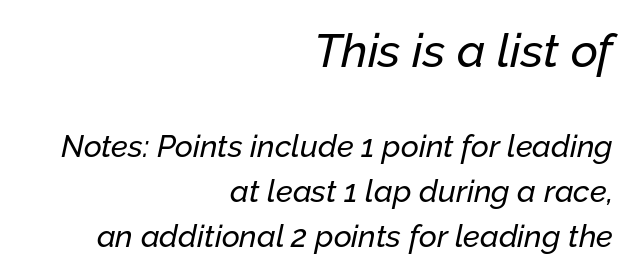
Quick note: italic. The glyphs are unaccompanied by any horizontal stroke below them. Summary of vertical rhythm: regular, with standard interline spacing. Think of a printed novel: that variable character pitch is what you see here. Leftover space on each line is placed entirely before the opening word. Standard letterfit; no display-style spreading of the glyphs.
